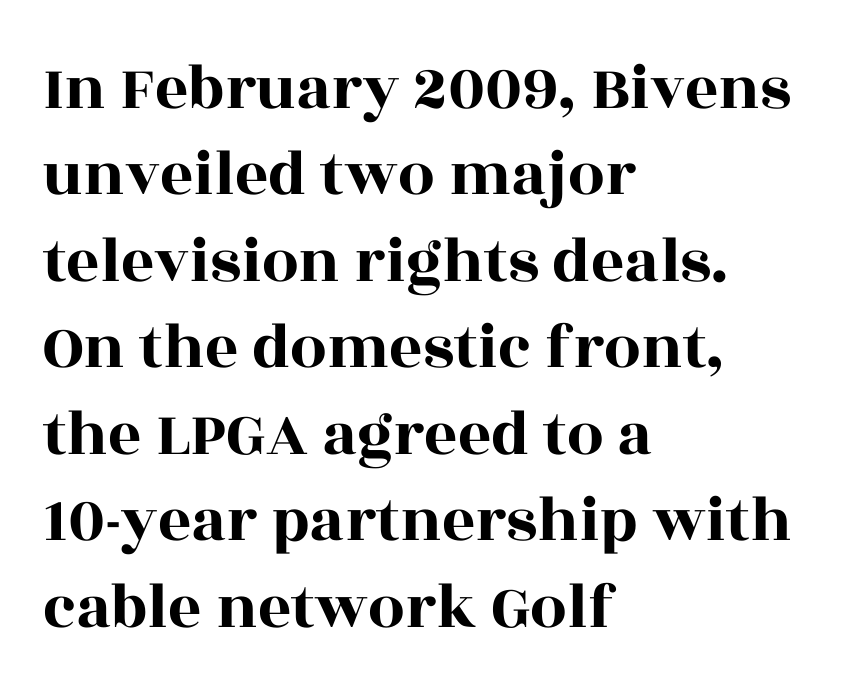
The image shows 65 px wide serif type, upright; set left-aligned, normal line spacing (1.33x), normal letter spacing, not underlined; a large x-height.
